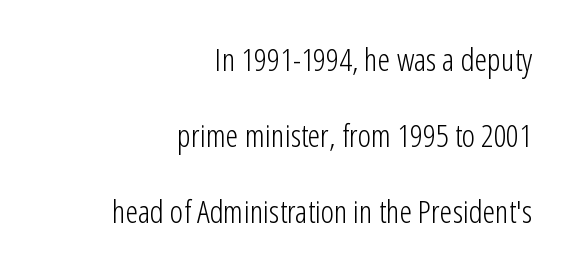
{"serif": "no", "italic": "no", "bold": "no", "weight": "light", "width": "condensed", "stroke_contrast": "low", "x_height": "medium", "monospaced": "no", "underline": "no", "align": "right", "line_spacing": "loose", "line_spacing_ratio": 2.38, "letter_spacing": "normal", "letter_spacing_em": 0.0, "glyph_px": 32}
